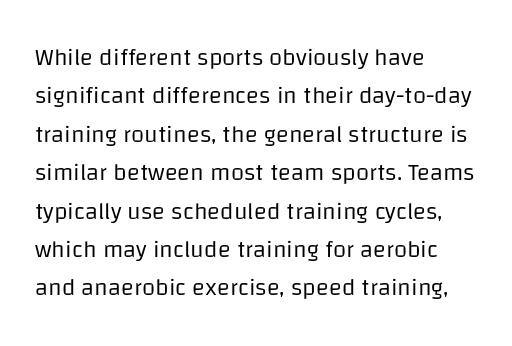
Plain, unruled lines of type. No heavy texture on the line: the type isn't bold. Look at the tracking — it's just the regular setting, nothing added. The axis of the letterforms is exactly vertical. The rows are spaced the way most documents space them.
